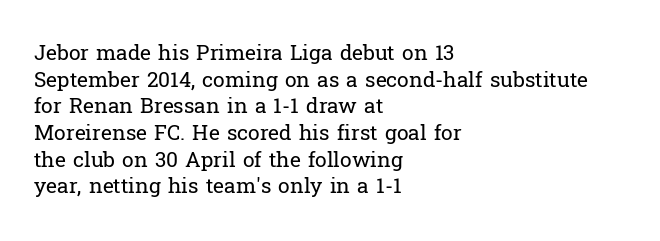
The image shows 21 px text type, upright; set left-aligned, normal line spacing (1.27x), normal letter spacing, not underlined.
